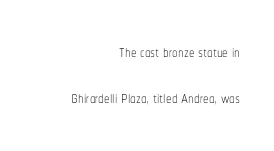
The foot of each line stays bare and open. Each line ends at the same right margin while the left side varies. The strokes are not fattened; the text isn't bold. Spacing between characters is what you'd get straight out of the box. A typesetter would call this leading open, well beyond the default. The letters stand straight up with perfectly vertical stems.
